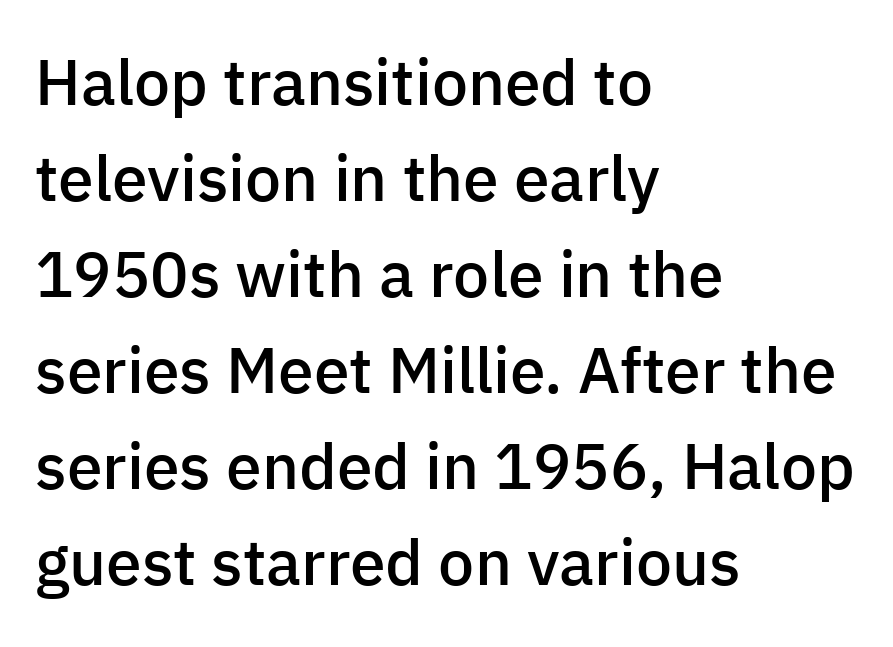
Spacing verdict: proportional, widths tailored to each character. The letters are semibold — heavier than regular but short of a full bold. Caption: standard tracking, unaltered. Does the lettering tilt? It doesn't — this is upright.
